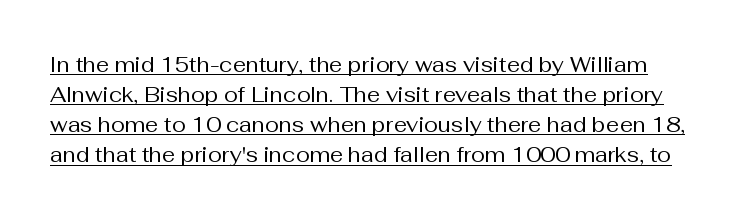
{"italic": "no", "bold": "no", "underline": "yes", "line_spacing": "normal", "line_spacing_ratio": 1.43, "letter_spacing": "normal", "letter_spacing_em": 0.0, "glyph_px": 21}
